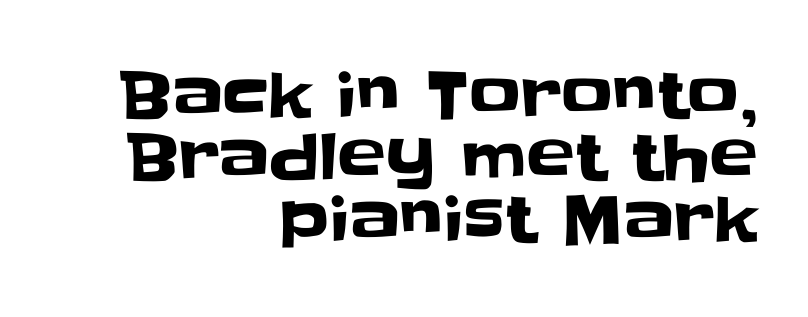
The image shows 64 px sans-serif type, upright; set right-aligned, tight line spacing (0.97x), normal letter spacing, not underlined; low stroke contrast and a large x-height.
